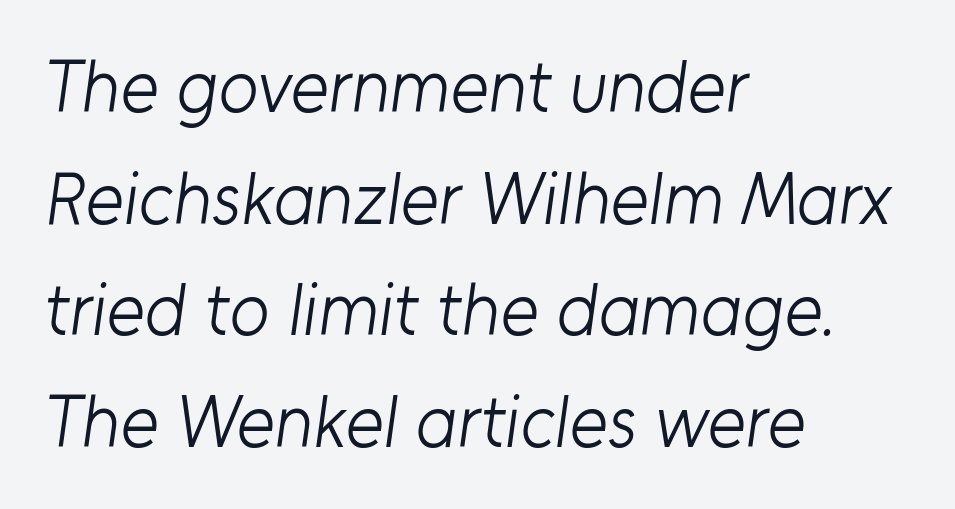
The image shows 73 px light sans-serif type; set left-aligned, normal line spacing (1.53x), normal letter spacing, not underlined; low stroke contrast and a medium x-height.
